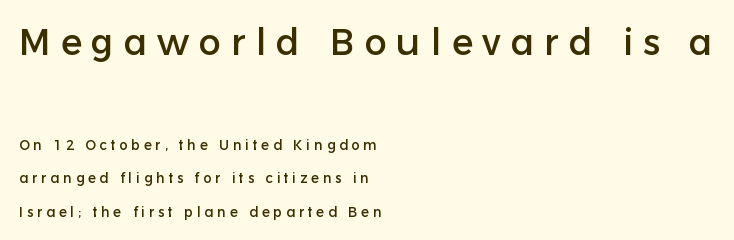
{"serif": "no", "italic": "no", "width": "normal", "stroke_contrast": "low", "x_height": "medium", "monospaced": "no", "underline": "no", "align": "left", "line_spacing": "loose", "line_spacing_ratio": 2.37, "letter_spacing": "wide", "letter_spacing_em": 0.27, "larger_block": "first", "size_ratio": 2.64, "glyph_px": 37}
